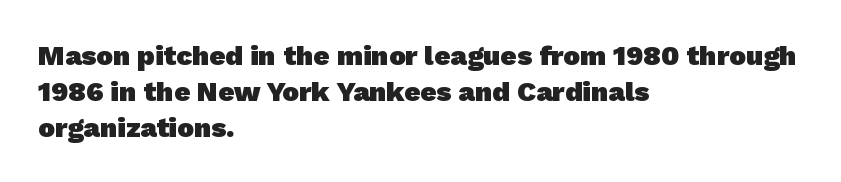
Q: Is the text bold? A: Yes.
Q: Is the typeface a serif or a sans-serif typeface? A: Sans-serif.
Q: Is the text underlined? A: No.
Q: How is the paragraph aligned? A: Left-aligned.
Q: Is the spacing between letters normal or unusually wide? A: Normal.
Q: Is the spacing between lines tight, normal or loose? A: Normal.
Q: Width (condensed, normal, or wide)? A: Normal.
Q: Stroke contrast? A: Low.
Q: x-height? A: Medium.
Q: Monospaced? A: No.
